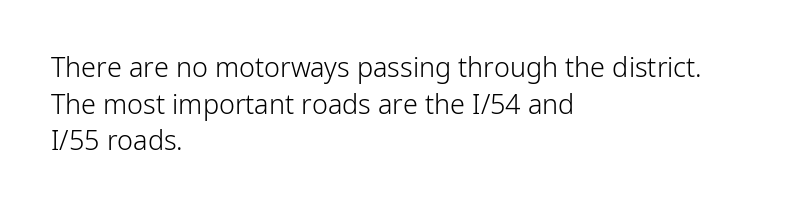
Reading down the block, your eye returns to a fixed left position each line. Do the letters lean? They stand straight. The strip under each line holds only bare page. Bold? No — there's no thickening of the strokes. Line spacing here is normal. Glyph-to-glyph distance matches everyday printed text.
